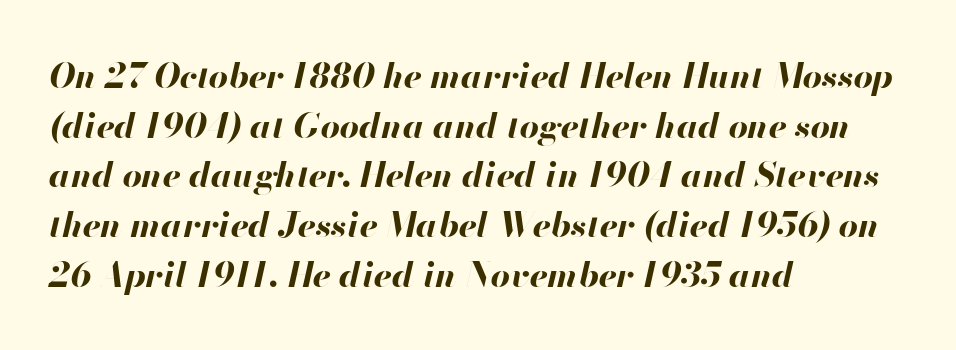
{"italic": "yes", "lean": "right", "slant_degrees": 13, "bold": "yes", "weight": "bold", "width": "normal", "stroke_contrast": "high", "x_height": "small", "monospaced": "no", "underline": "no", "align": "left", "line_spacing": "normal", "line_spacing_ratio": 1.46, "letter_spacing": "normal", "letter_spacing_em": 0.0, "glyph_px": 34}
